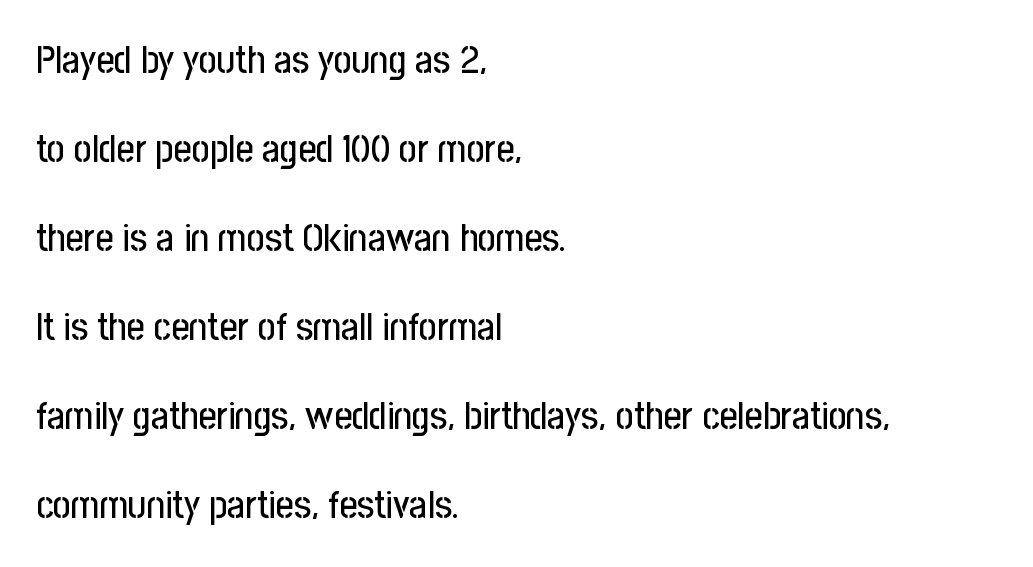
The image shows 39 px condensed sans-serif type, upright; set left-aligned, loose line spacing (2.28x), normal letter spacing, not underlined; low stroke contrast and a medium x-height.
